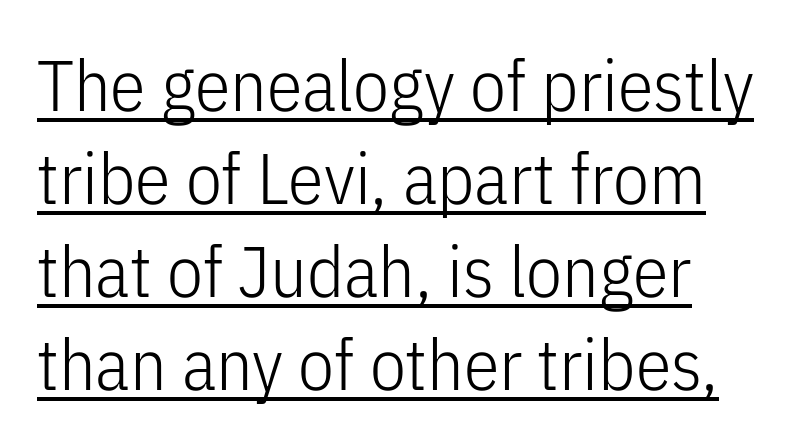
The image shows 72 px light, condensed sans-serif type, upright; set left-aligned, normal line spacing (1.29x), normal letter spacing, underlined; low stroke contrast and a medium x-height.
